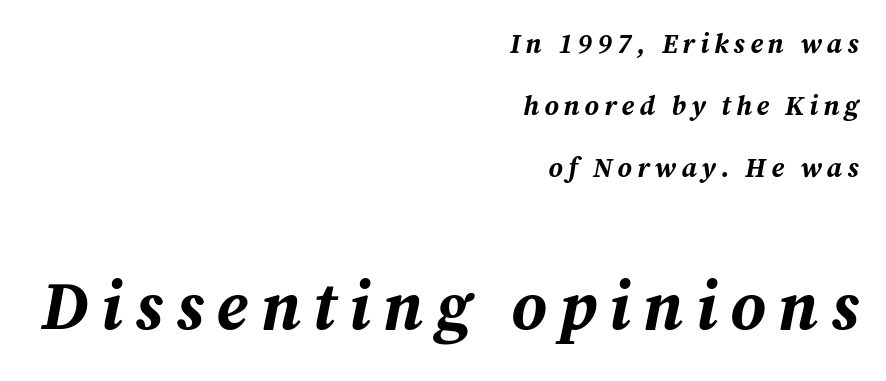
The image shows 67 px bold type, italic (leaning right); set right-aligned, loose line spacing (2.29x), not underlined; the second (bottom) block is 2.48x larger; medium stroke contrast and a medium x-height.
